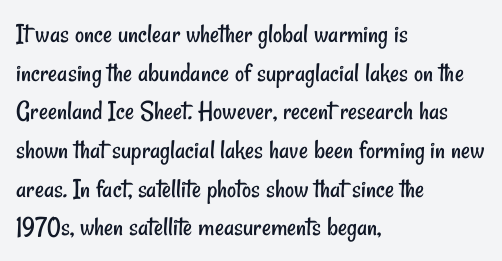
Q: Is the text bold? A: No.
Q: Is the typeface a serif or a sans-serif typeface? A: Sans-serif.
Q: Is the text underlined? A: No.
Q: How is the paragraph aligned? A: Left-aligned.
Q: Is the spacing between letters normal or unusually wide? A: Normal.
Q: Is the spacing between lines tight, normal or loose? A: Normal.
Q: Width (condensed, normal, or wide)? A: Condensed.
Q: Stroke contrast? A: Low.
Q: x-height? A: Small.
Q: Monospaced? A: No.
